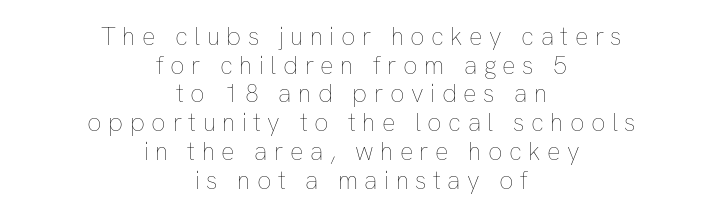
{"italic": "no", "bold": "no", "underline": "no", "align": "center", "line_spacing": "tight", "line_spacing_ratio": 1.15, "letter_spacing": "wide", "letter_spacing_em": 0.26, "glyph_px": 25}
